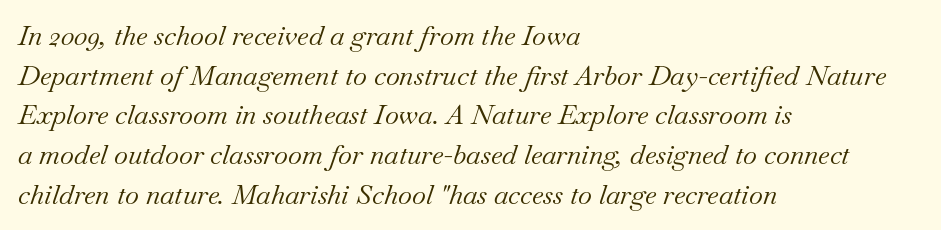
{"italic": "yes", "lean": "right", "slant_degrees": 18, "bold": "no", "underline": "no", "align": "left", "line_spacing": "normal", "line_spacing_ratio": 1.47, "letter_spacing": "normal", "letter_spacing_em": 0.0, "glyph_px": 27}
